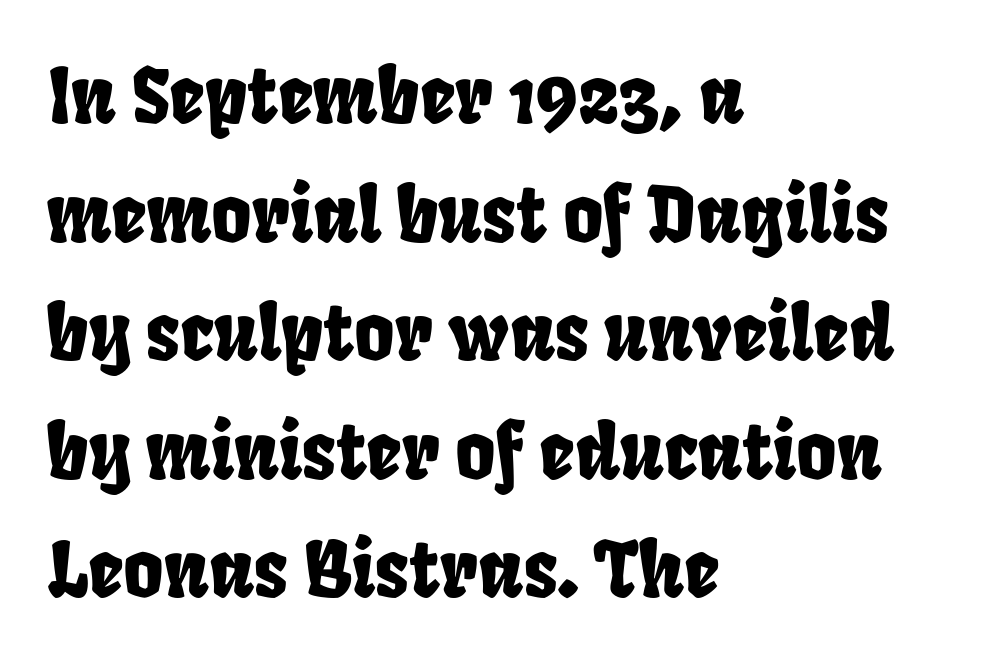
Q: Is the typeface a serif or a sans-serif typeface? A: Sans-serif.
Q: Is the text underlined? A: No.
Q: How is the paragraph aligned? A: Left-aligned.
Q: Is the spacing between letters normal or unusually wide? A: Normal.
Q: Is the spacing between lines tight, normal or loose? A: Normal.
Q: Width (condensed, normal, or wide)? A: Condensed.
Q: Stroke contrast? A: Low.
Q: x-height? A: Large.
Q: Monospaced? A: No.
